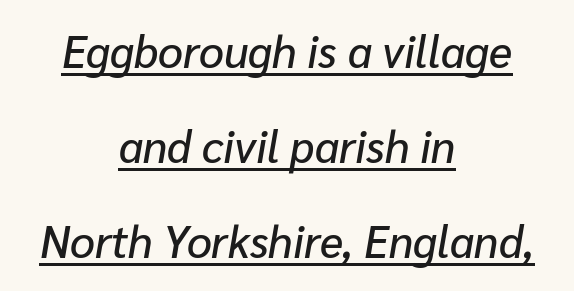
Q: Is the text italic (slanted)? A: Yes, it leans right by about 10 degrees.
Q: Is the text underlined? A: Yes.
Q: How is the paragraph aligned? A: Centered.
Q: Is the spacing between letters normal or unusually wide? A: Normal.
Q: Is the spacing between lines tight, normal or loose? A: Loose.
Q: Width (condensed, normal, or wide)? A: Normal.
Q: Stroke contrast? A: Low.
Q: x-height? A: Medium.
Q: Monospaced? A: No.
